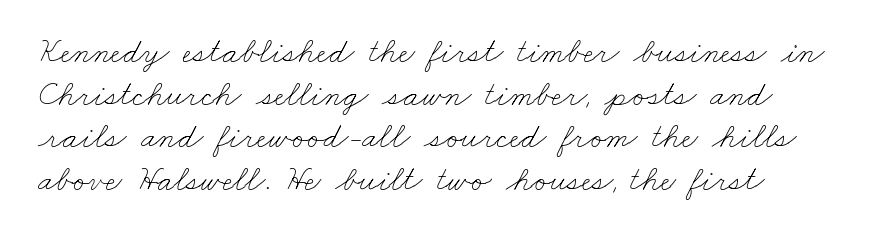
The image shows 35 px thin, wide type; set line spacing 1.22x, normal letter spacing, not underlined; low stroke contrast and a small x-height.
